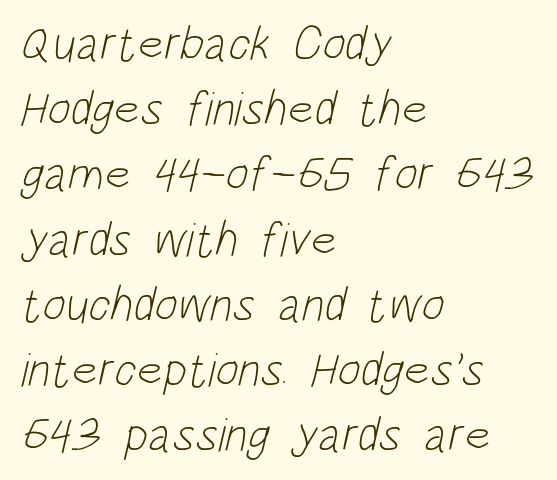
The image shows 49 px light, condensed sans-serif type; set left-aligned, normal line spacing (1.33x), normal letter spacing, not underlined; low stroke contrast and a large x-height.
